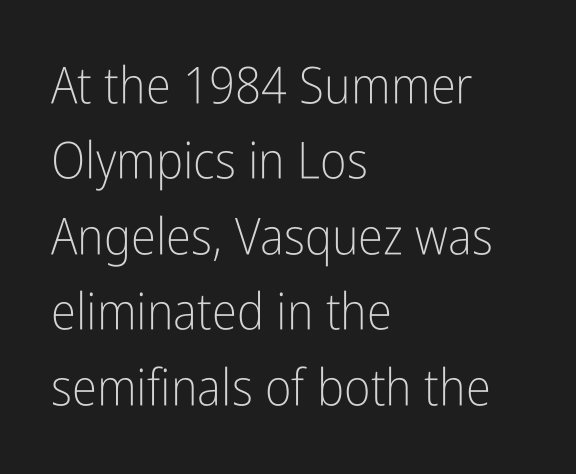
{"serif": "no", "italic": "no", "bold": "no", "weight": "light", "width": "condensed", "stroke_contrast": "low", "x_height": "medium", "monospaced": "no", "underline": "no", "align": "left", "line_spacing": "normal", "line_spacing_ratio": 1.48, "letter_spacing": "normal", "letter_spacing_em": 0.0, "glyph_px": 51}
